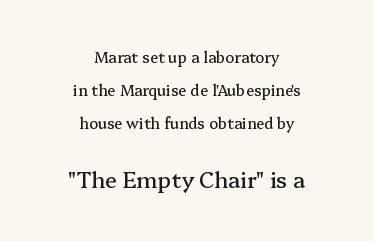
You could fit nearly another row in the gap between these rows. Caption: upper text group reduced, lower text group enlarged. Which margin do the lines hug? Neither — every line sits in the middle. The passage shown has conventional tracking throughout. Clear beneath every line of the passage. Characters remain perfectly vertical along every line.
